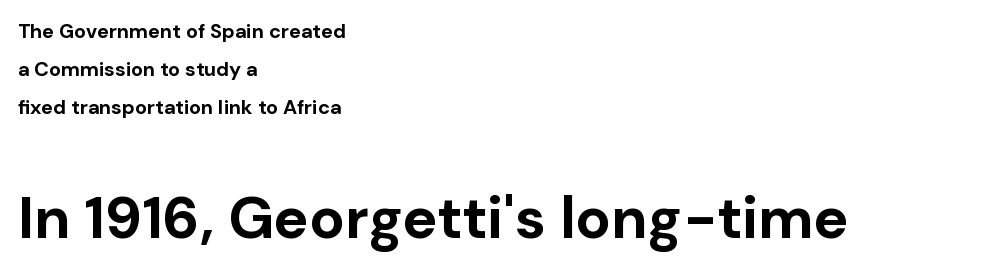
{"serif": "no", "italic": "no", "bold": "yes", "weight": "bold", "width": "normal", "stroke_contrast": "low", "x_height": "medium", "monospaced": "no", "underline": "no", "align": "left", "line_spacing": "loose", "line_spacing_ratio": 1.9, "letter_spacing": "normal", "letter_spacing_em": 0.0, "larger_block": "second", "size_ratio": 2.95, "glyph_px": 59}
